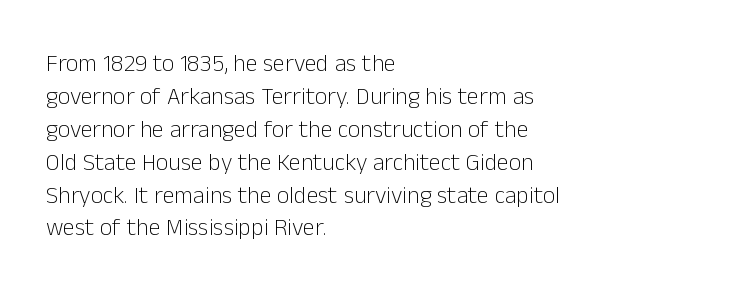
These lines stack with their left ends in a neat column. Letters rest on an invisible, unmarked baseline. The lines sit at an ordinary, default distance from one another. The type sits square on the baseline with zero lean. No letter is thick-stroked: the sample isn't bold. Default kerning and tracking; the words read as compact shapes.
